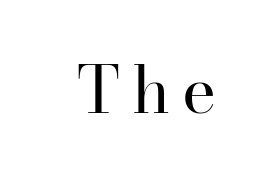
The image shows 65 px regular-weight serif type, upright; set not underlined; high stroke contrast and a small x-height.
